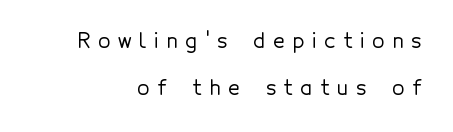
{"italic": "no", "underline": "no", "line_spacing": "loose", "line_spacing_ratio": 2.34, "letter_spacing": "wide", "letter_spacing_em": 0.39, "glyph_px": 20}
